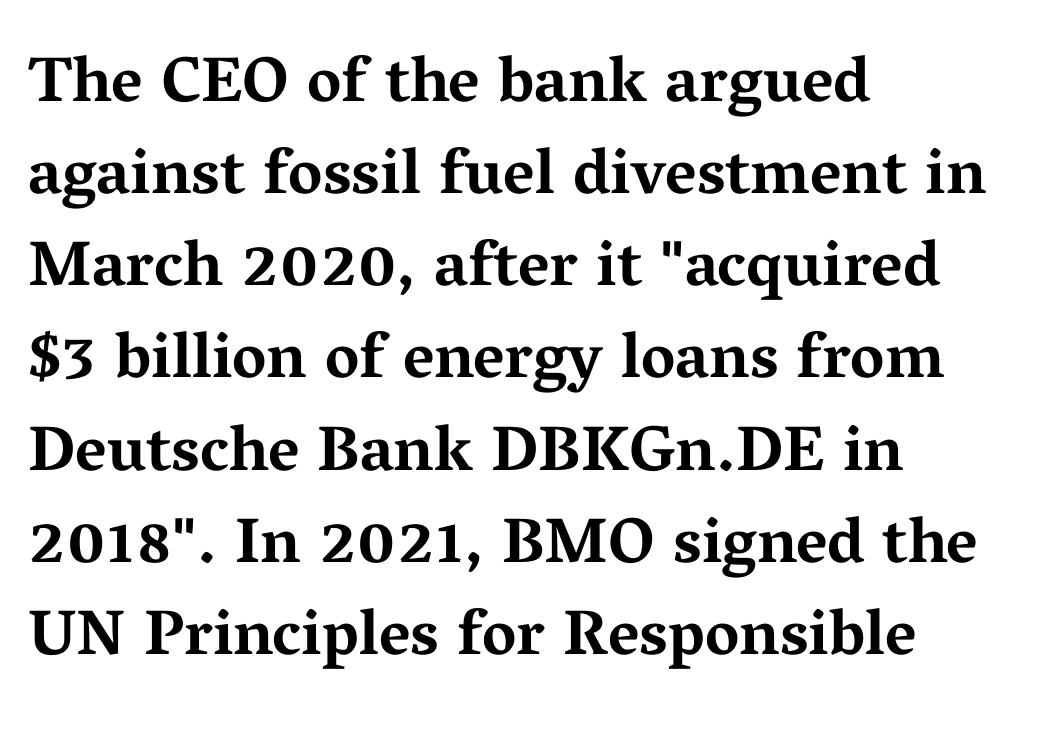
{"serif": "yes", "italic": "no", "bold": "yes", "weight": "bold", "width": "wide", "stroke_contrast": "medium", "x_height": "medium", "monospaced": "no", "underline": "no", "align": "left", "line_spacing": "normal", "line_spacing_ratio": 1.44, "letter_spacing": "normal", "letter_spacing_em": 0.0, "glyph_px": 64}
